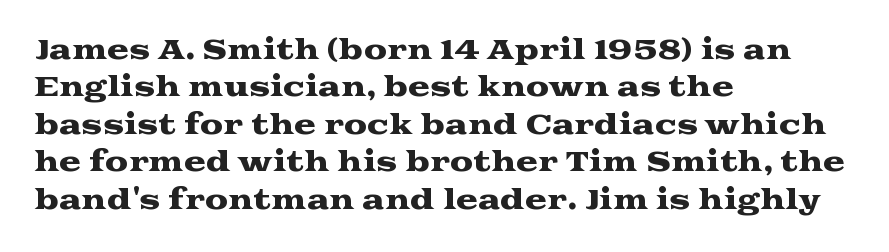
The image shows 26 px text type, upright; set left-aligned, normal line spacing (1.44x), normal letter spacing, not underlined.
